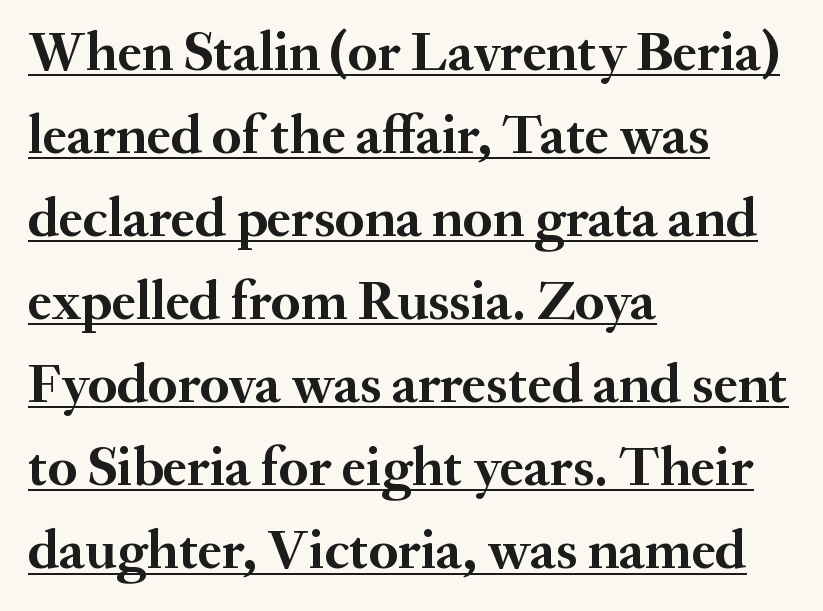
Q: Is the text bold? A: Yes.
Q: Is the text italic (slanted)? A: No, it is upright.
Q: Is the typeface a serif or a sans-serif typeface? A: Serif.
Q: Is the text underlined? A: Yes.
Q: How is the paragraph aligned? A: Left-aligned.
Q: Is the spacing between letters normal or unusually wide? A: Normal.
Q: Is the spacing between lines tight, normal or loose? A: Normal.
Q: Width (condensed, normal, or wide)? A: Normal.
Q: Stroke contrast? A: Medium.
Q: x-height? A: Small.
Q: Monospaced? A: No.
